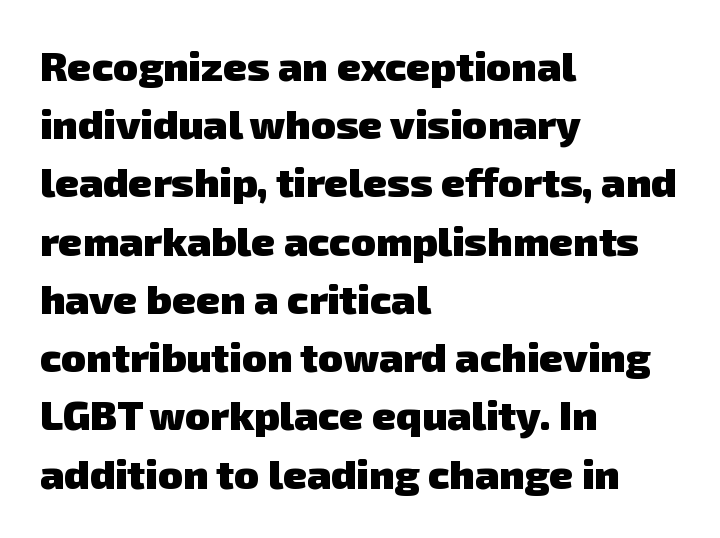
{"serif": "no", "bold": "yes", "weight": "heavy", "width": "normal", "stroke_contrast": "low", "x_height": "medium", "monospaced": "no", "underline": "no", "align": "left", "line_spacing": "normal", "line_spacing_ratio": 1.42, "letter_spacing": "normal", "letter_spacing_em": 0.0, "glyph_px": 41}
